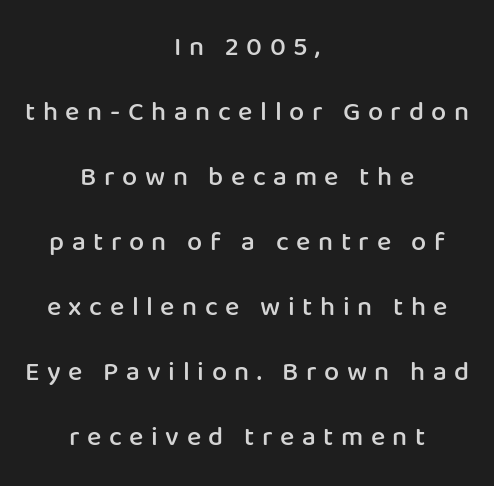
{"italic": "no", "bold": "semi", "underline": "no", "align": "center", "line_spacing": "loose", "line_spacing_ratio": 2.41, "letter_spacing": "wide", "letter_spacing_em": 0.28, "glyph_px": 27}
